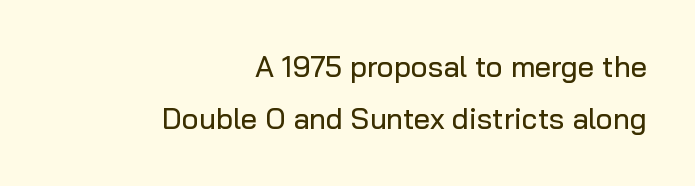
Q: Is the text italic (slanted)? A: No, it is upright.
Q: Is the typeface a serif or a sans-serif typeface? A: Sans-serif.
Q: Is the text underlined? A: No.
Q: How is the paragraph aligned? A: Right-aligned.
Q: Is the spacing between letters normal or unusually wide? A: Normal.
Q: Width (condensed, normal, or wide)? A: Normal.
Q: Stroke contrast? A: Low.
Q: x-height? A: Medium.
Q: Monospaced? A: No.
